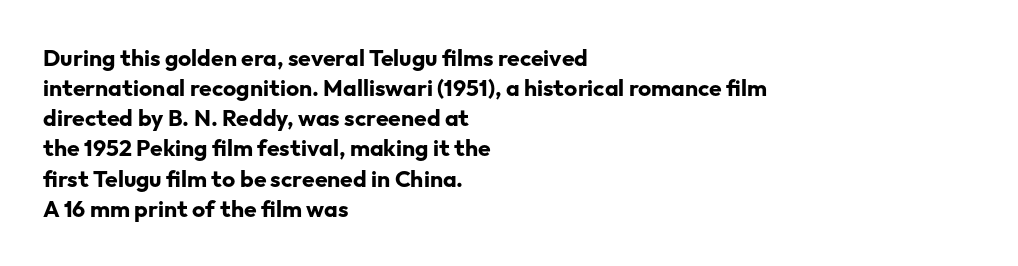
{"italic": "no", "bold": "yes", "underline": "no", "align": "left", "line_spacing": "normal", "line_spacing_ratio": 1.31, "letter_spacing": "normal", "letter_spacing_em": 0.0, "glyph_px": 23}
